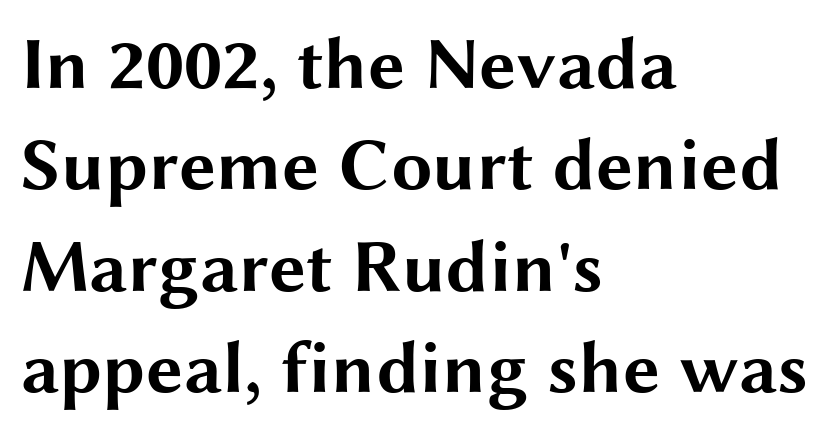
The image shows 74 px bold, wide sans-serif type, upright; set left-aligned, normal line spacing (1.37x), normal letter spacing, not underlined; medium stroke contrast and a medium x-height.
